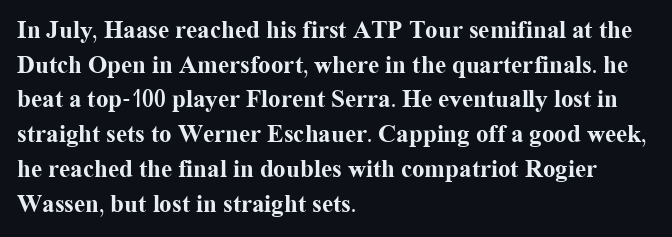
Q: Is the text bold? A: Yes.
Q: Is the text italic (slanted)? A: No, it is upright.
Q: Is the text underlined? A: No.
Q: How is the paragraph aligned? A: Left-aligned.
Q: Is the spacing between letters normal or unusually wide? A: Normal.
Q: Is the spacing between lines tight, normal or loose? A: Normal.
